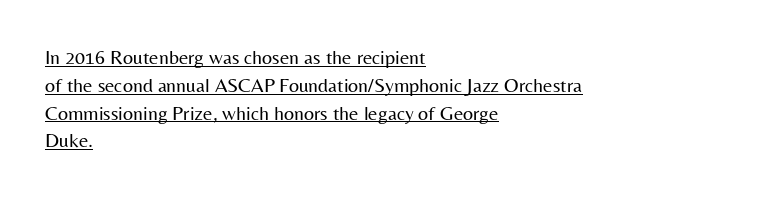
These characters rest on top of a visible drawn line. The strokes carry an ordinary text weight at most. Posture: straight, roman, zero tilt. The vertical gap from one line to the next is medium. A classic flush-left, rag-right setting is used for this passage. The rendering keeps characters at their native spacing.
